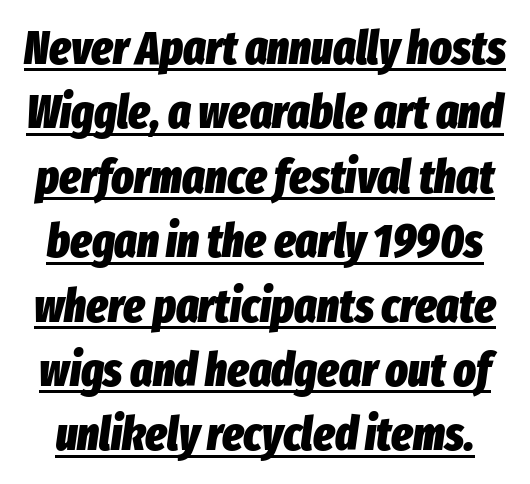
The letters are bold, with thick, heavy strokes. The tracking reads as untouched default to a designer's eye. This sample keeps an unexceptional amount of space between lines. Spacing verdict: proportional, widths tailored to each character.
